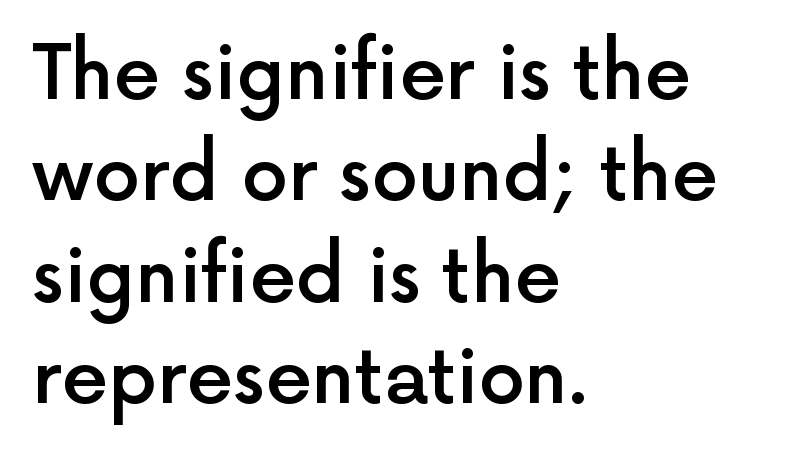
Summary of vertical rhythm: regular, with standard interline spacing. A typesetter would mark this as roman, not italic. Which margin do the lines hug? The left one — the right edge is uneven. Varying glyph widths throughout — classic text-font behaviour. The space directly below the letters is spotless.
